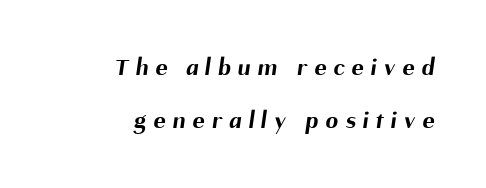
{"bold": "yes", "underline": "no", "align": "right", "line_spacing": "loose", "line_spacing_ratio": 2.14, "letter_spacing": "wide", "letter_spacing_em": 0.29, "glyph_px": 25}
